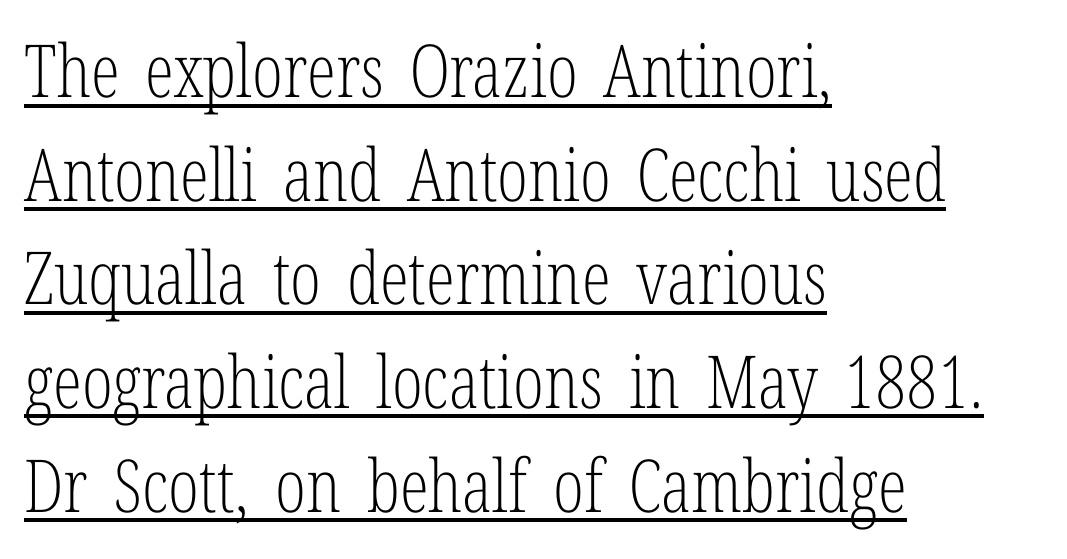
{"serif": "yes", "italic": "no", "bold": "no", "weight": "light", "width": "condensed", "stroke_contrast": "low", "x_height": "medium", "monospaced": "no", "underline": "yes", "align": "left", "line_spacing": "normal", "line_spacing_ratio": 1.42, "letter_spacing": "normal", "letter_spacing_em": 0.0, "glyph_px": 73}
